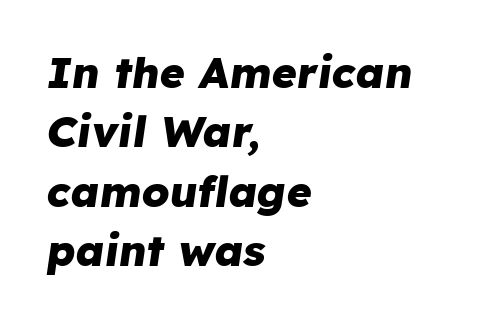
The image shows 43 px heavy type, italic (leaning right); set left-aligned, normal line spacing (1.38x), normal letter spacing, not underlined; low stroke contrast and a medium x-height.
